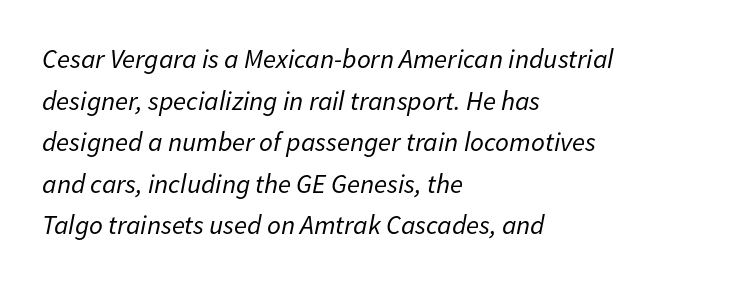
{"italic": "yes", "lean": "right", "slant_degrees": 11, "bold": "no", "underline": "no", "align": "left", "line_spacing": "normal", "line_spacing_ratio": 1.54, "letter_spacing": "normal", "letter_spacing_em": 0.0, "glyph_px": 27}
